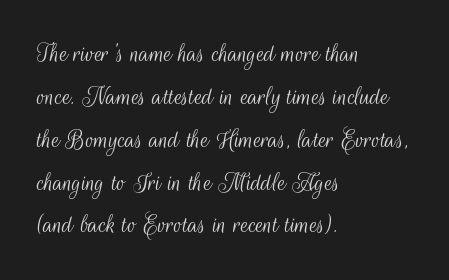
The image shows 28 px light, condensed sans-serif type; set left-aligned, normal line spacing (1.53x), normal letter spacing, not underlined; medium stroke contrast and a small x-height.
